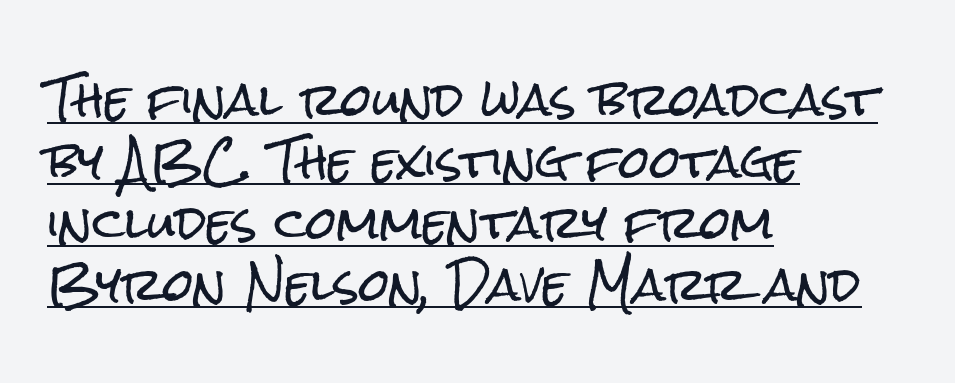
The lines sit at an ordinary, default distance from one another. Alignment: flush left. The rendering uses the underline text-decoration. To sum up the face: it is a sans, with no serifs.
